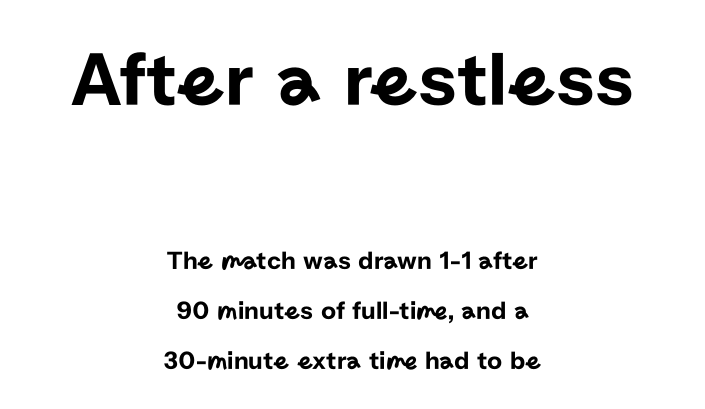
The image shows 78 px sans-serif type, upright; set centered, loose line spacing (1.92x), normal letter spacing, not underlined; the first (top) block is 3.0x larger; low stroke contrast and a medium x-height.
